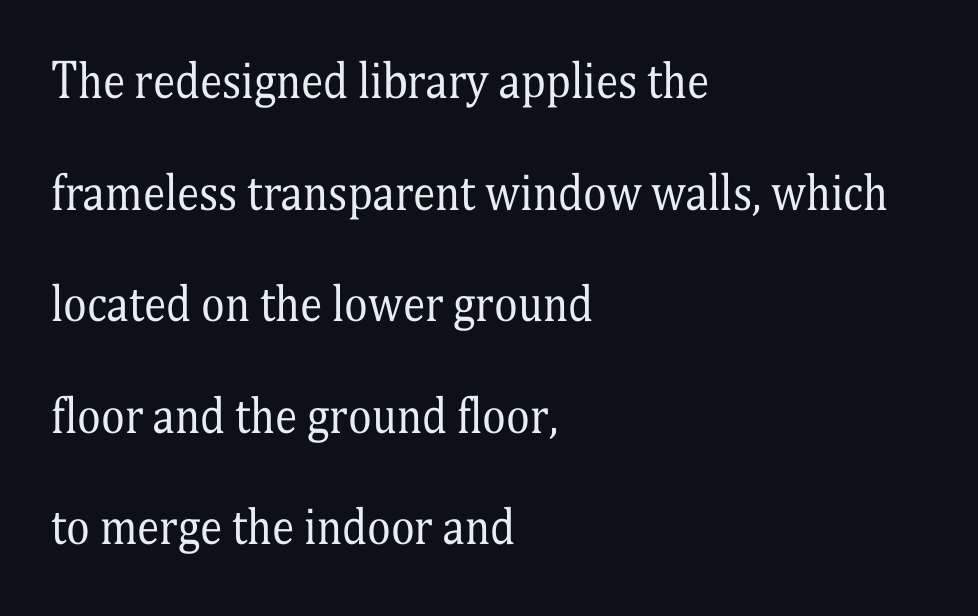
Q: Is the text bold? A: No.
Q: Is the text italic (slanted)? A: No, it is upright.
Q: Is the typeface a serif or a sans-serif typeface? A: Serif.
Q: Is the text underlined? A: No.
Q: How is the paragraph aligned? A: Left-aligned.
Q: Is the spacing between letters normal or unusually wide? A: Normal.
Q: Is the spacing between lines tight, normal or loose? A: Loose.
Q: Width (condensed, normal, or wide)? A: Condensed.
Q: Stroke contrast? A: Medium.
Q: x-height? A: Medium.
Q: Monospaced? A: No.
